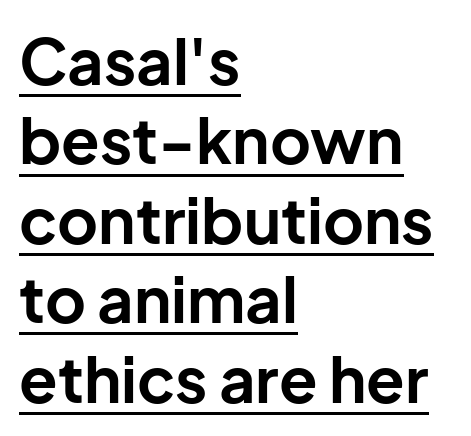
{"serif": "no", "italic": "no", "bold": "yes", "weight": "bold", "width": "normal", "stroke_contrast": "low", "x_height": "medium", "monospaced": "no", "underline": "yes", "align": "left", "line_spacing": "normal", "line_spacing_ratio": 1.26, "letter_spacing": "normal", "letter_spacing_em": 0.0, "glyph_px": 63}
